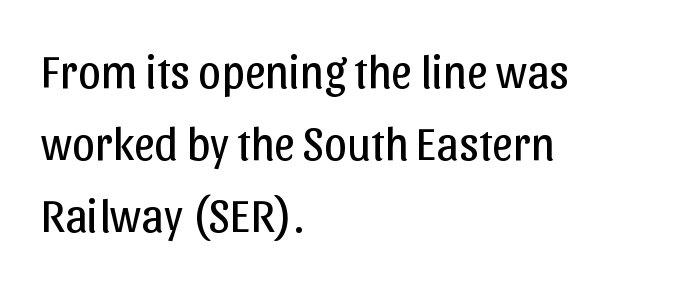
Q: Is the text bold? A: No.
Q: Is the text italic (slanted)? A: No, it is upright.
Q: Is the typeface a serif or a sans-serif typeface? A: Sans-serif.
Q: Is the text underlined? A: No.
Q: How is the paragraph aligned? A: Left-aligned.
Q: Is the spacing between letters normal or unusually wide? A: Normal.
Q: Is the spacing between lines tight, normal or loose? A: Normal.
Q: Width (condensed, normal, or wide)? A: Normal.
Q: Stroke contrast? A: Low.
Q: x-height? A: Medium.
Q: Monospaced? A: No.
